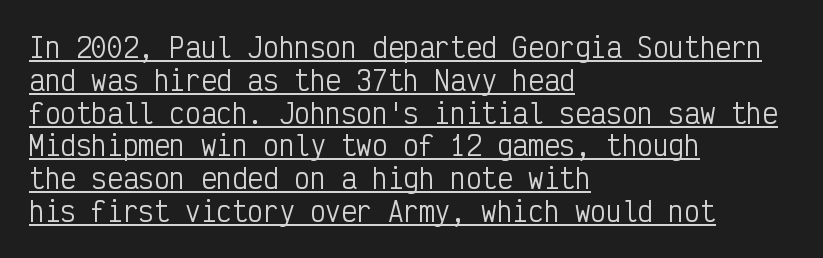
{"italic": "no", "bold": "no", "underline": "yes", "align": "left", "line_spacing": "normal", "line_spacing_ratio": 1.26, "letter_spacing": "normal", "letter_spacing_em": 0.0, "glyph_px": 26}
